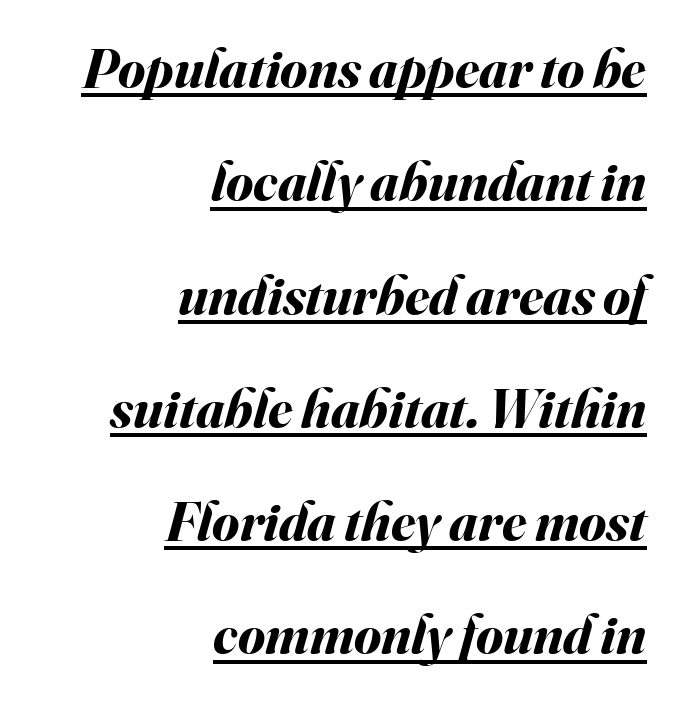
A typesetter would mark this as italic. Emphasis is given by a line drawn under the lettering. One-word summary of the alignment: right. The passage shown has conventional tracking throughout.
